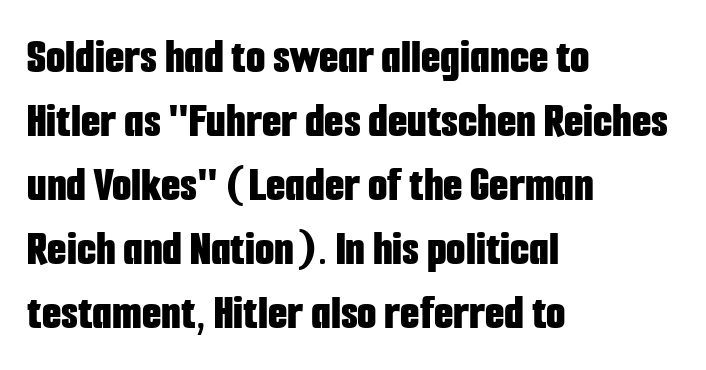
The image shows 50 px bold, condensed sans-serif type, upright; set left-aligned, normal line spacing (1.28x), normal letter spacing, not underlined; low stroke contrast and a medium x-height.
